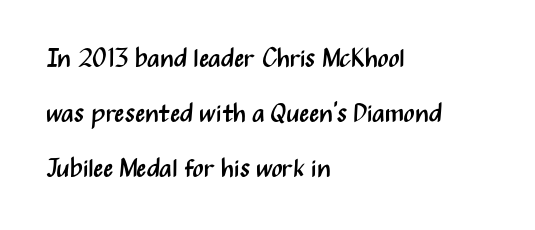
The image shows 26 px text type, upright; set left-aligned, loose line spacing (2.12x), normal letter spacing, not underlined.
